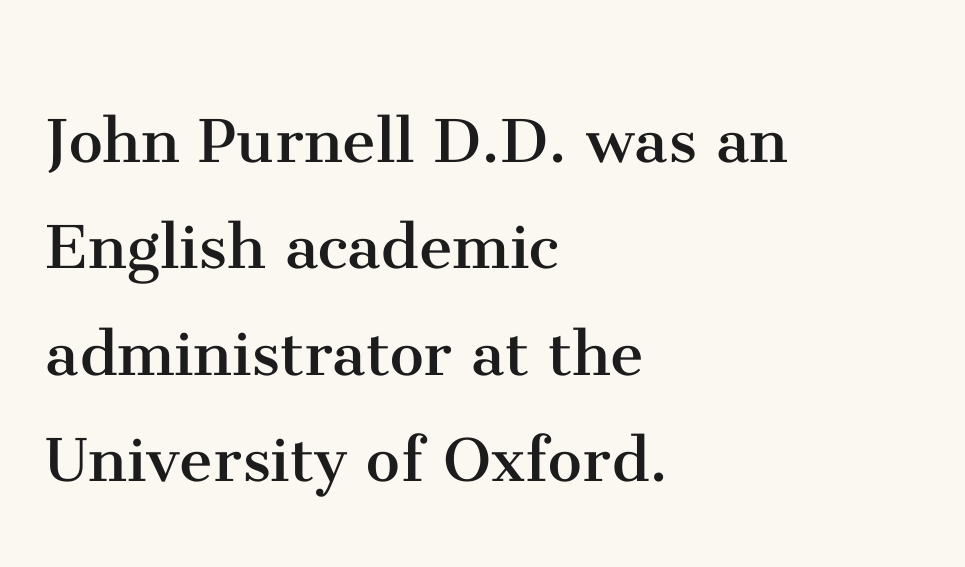
Q: Is the text bold? A: No.
Q: Is the text italic (slanted)? A: No, it is upright.
Q: Is the typeface a serif or a sans-serif typeface? A: Serif.
Q: Is the text underlined? A: No.
Q: How is the paragraph aligned? A: Left-aligned.
Q: Is the spacing between letters normal or unusually wide? A: Normal.
Q: Is the spacing between lines tight, normal or loose? A: Normal.
Q: Width (condensed, normal, or wide)? A: Normal.
Q: Stroke contrast? A: Medium.
Q: x-height? A: Medium.
Q: Monospaced? A: No.
